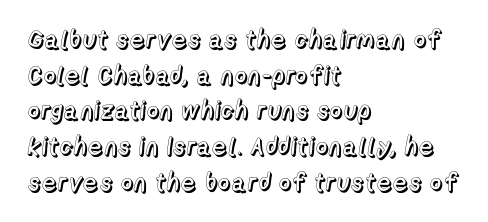
Q: Is the text italic (slanted)? A: Yes.
Q: Is the text underlined? A: No.
Q: How is the paragraph aligned? A: Left-aligned.
Q: Is the spacing between letters normal or unusually wide? A: Normal.
Q: Is the spacing between lines tight, normal or loose? A: Normal.
